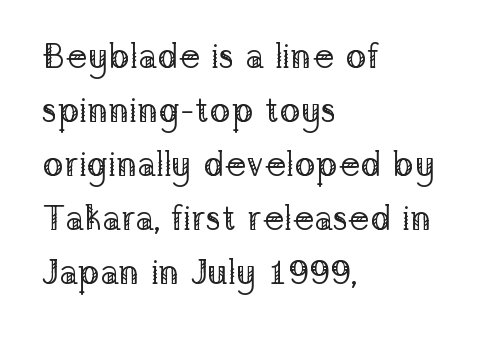
{"serif": "yes", "italic": "no", "bold": "no", "weight": "regular", "width": "normal", "stroke_contrast": "low", "x_height": "medium", "monospaced": "no", "underline": "no", "align": "left", "line_spacing": "normal", "line_spacing_ratio": 1.54, "letter_spacing": "normal", "letter_spacing_em": 0.0, "glyph_px": 35}
